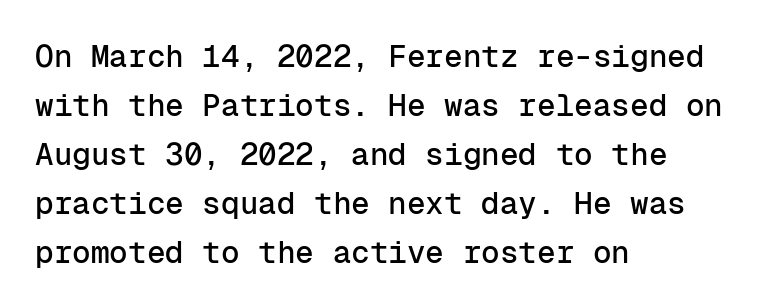
Q: Is the text italic (slanted)? A: No, it is upright.
Q: Is the typeface a serif or a sans-serif typeface? A: Sans-serif.
Q: Is the text underlined? A: No.
Q: How is the paragraph aligned? A: Left-aligned.
Q: Is the spacing between letters normal or unusually wide? A: Normal.
Q: Is the spacing between lines tight, normal or loose? A: Normal.
Q: Width (condensed, normal, or wide)? A: Normal.
Q: Stroke contrast? A: Low.
Q: x-height? A: Medium.
Q: Monospaced? A: Yes.
